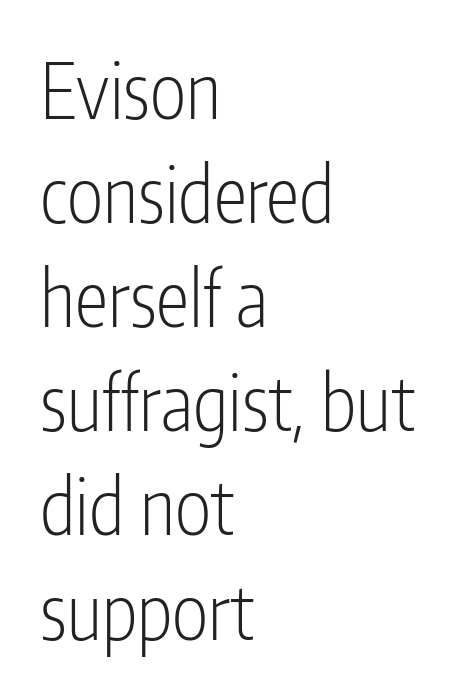
Q: Is the text bold? A: No.
Q: Is the text italic (slanted)? A: No, it is upright.
Q: Is the typeface a serif or a sans-serif typeface? A: Sans-serif.
Q: Is the text underlined? A: No.
Q: How is the paragraph aligned? A: Left-aligned.
Q: Is the spacing between letters normal or unusually wide? A: Normal.
Q: Is the spacing between lines tight, normal or loose? A: Normal.
Q: Width (condensed, normal, or wide)? A: Condensed.
Q: Stroke contrast? A: Low.
Q: x-height? A: Medium.
Q: Monospaced? A: No.
